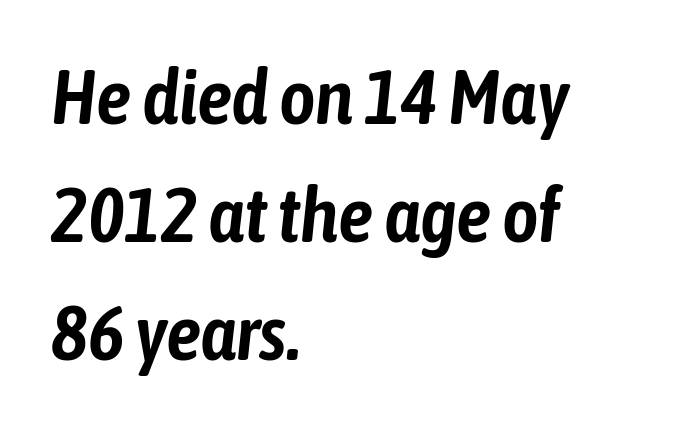
The image shows 78 px condensed type, italic (leaning right); set left-aligned, normal line spacing (1.51x), normal letter spacing, not underlined; low stroke contrast and a medium x-height.
